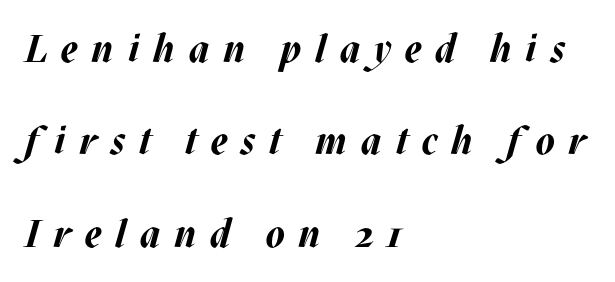
Layout note: lines flush left. Does extra space separate the letters? Yes, quite a lot of it. Typographic density is high because the face is bold. This sample has the flowing, uneven cadence of proportional lettering. The axis of the letterforms is tilted away from vertical. Just letters on the line, the space beneath them empty.
